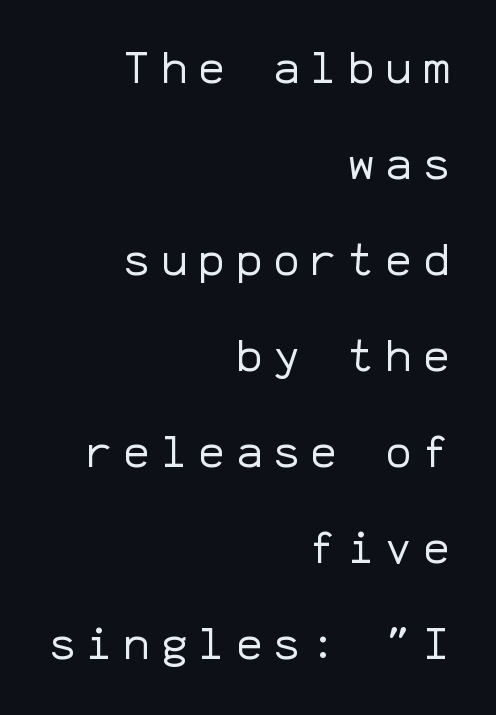
The image shows 44 px regular-weight sans-serif type, upright, monospaced; set right-aligned, loose line spacing (2.18x), unusually wide letter spacing (+0.25 em), not underlined; low stroke contrast and a medium x-height.
